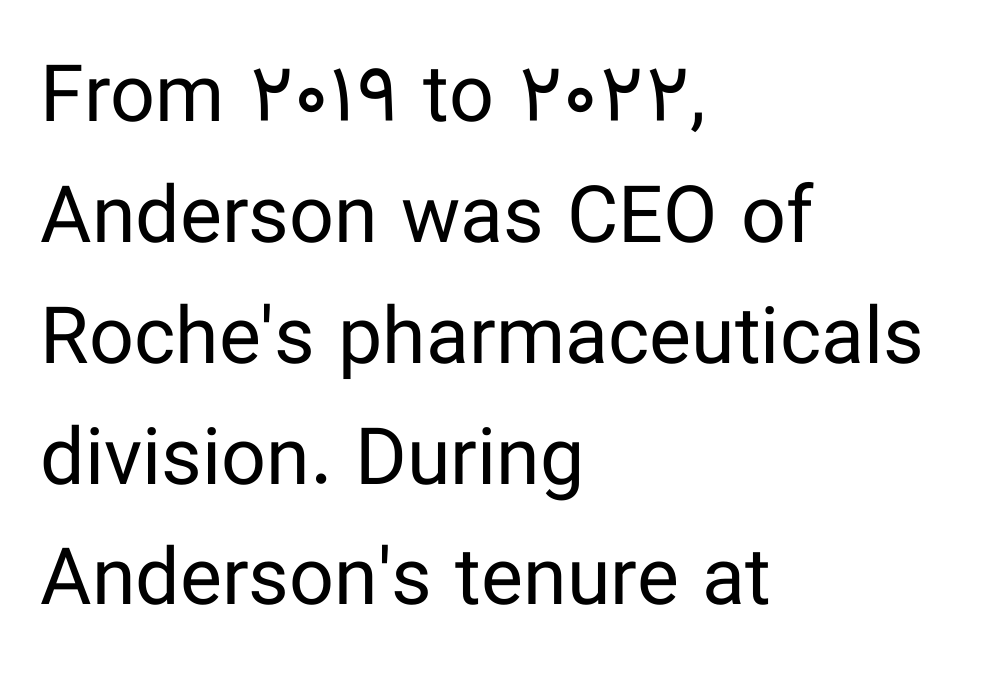
The image shows 79 px regular-weight sans-serif type, upright; set left-aligned, normal line spacing (1.53x), normal letter spacing, not underlined; low stroke contrast and a medium x-height.
